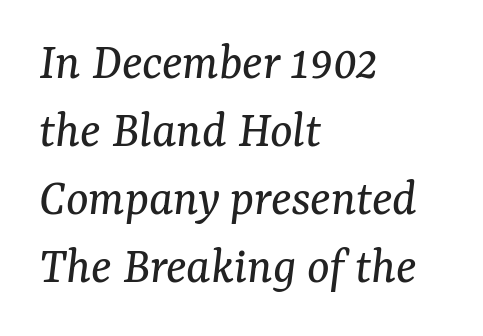
{"serif": "yes", "italic": "yes", "lean": "right", "slant_degrees": 7, "bold": "no", "weight": "regular", "width": "normal", "stroke_contrast": "medium", "x_height": "medium", "monospaced": "no", "underline": "no", "align": "left", "line_spacing": "normal", "line_spacing_ratio": 1.28, "letter_spacing": "normal", "letter_spacing_em": 0.0, "glyph_px": 53}
